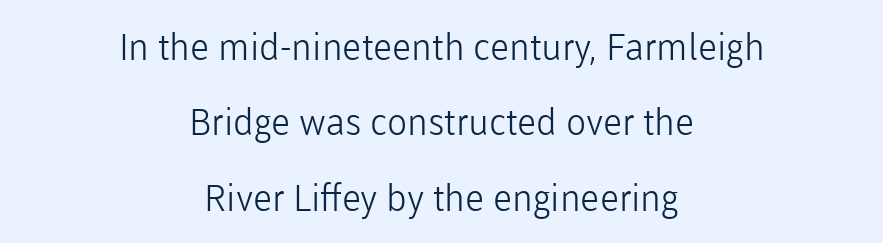
{"serif": "no", "italic": "no", "bold": "no", "weight": "light", "width": "normal", "stroke_contrast": "low", "x_height": "medium", "monospaced": "no", "underline": "no", "align": "center", "line_spacing": "loose", "line_spacing_ratio": 2.04, "letter_spacing": "normal", "letter_spacing_em": 0.0, "glyph_px": 37}
